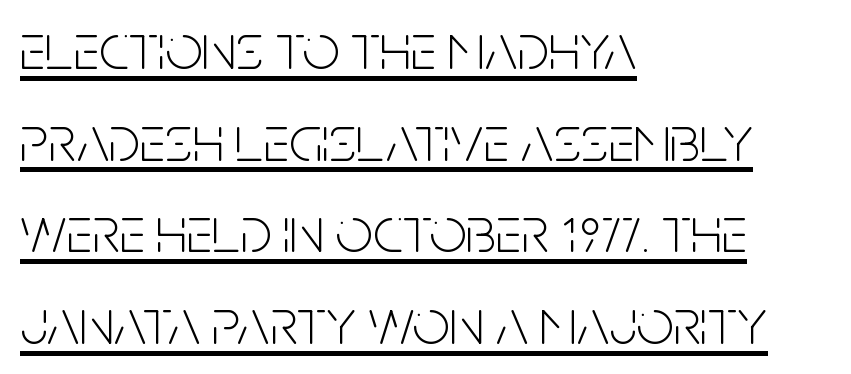
Q: Is the text bold? A: No.
Q: Is the text italic (slanted)? A: No, it is upright.
Q: Is the typeface a serif or a sans-serif typeface? A: Sans-serif.
Q: Is the text underlined? A: Yes.
Q: How is the paragraph aligned? A: Left-aligned.
Q: Is the spacing between letters normal or unusually wide? A: Normal.
Q: Is the spacing between lines tight, normal or loose? A: Normal.
Q: Width (condensed, normal, or wide)? A: Condensed.
Q: Stroke contrast? A: Low.
Q: x-height? A: Large.
Q: Monospaced? A: No.
